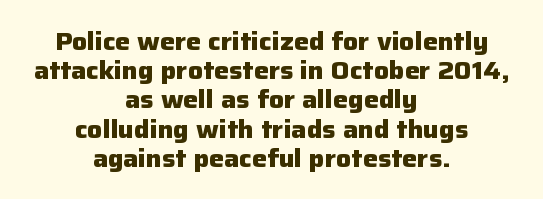
{"italic": "no", "bold": "yes", "underline": "no", "align": "center", "line_spacing_ratio": 1.17, "letter_spacing": "normal", "letter_spacing_em": 0.0, "glyph_px": 25}
